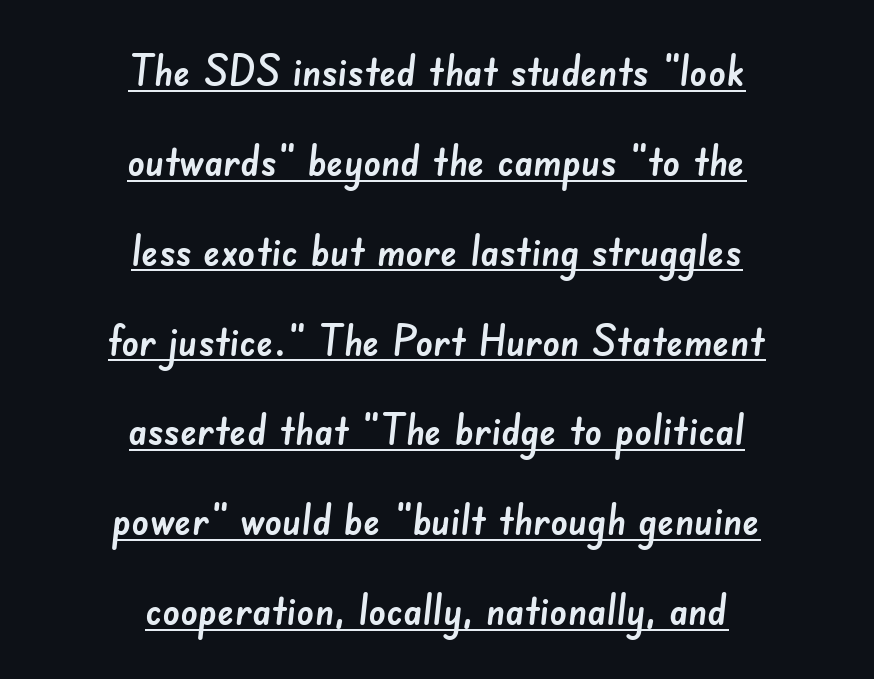
Is this a fixed-width face? No — the glyphs have proportional, varying widths. Font category for this specimen: sans-serif. If you measured baseline to baseline, you'd find a long distance. What decoration does the sample have? An underline. The face used here is rendered with its standard letterfit. These lines stack symmetrically, like a column narrowing and widening about its center.
